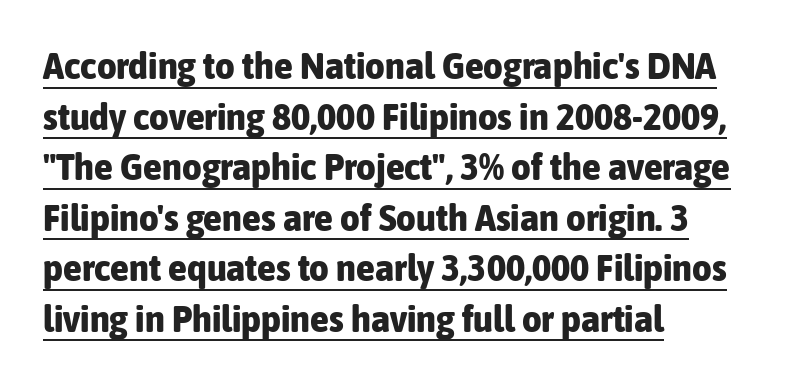
Q: Is the text bold? A: Yes.
Q: Is the text italic (slanted)? A: No, it is upright.
Q: Is the typeface a serif or a sans-serif typeface? A: Sans-serif.
Q: Is the text underlined? A: Yes.
Q: How is the paragraph aligned? A: Left-aligned.
Q: Is the spacing between letters normal or unusually wide? A: Normal.
Q: Is the spacing between lines tight, normal or loose? A: Normal.
Q: Width (condensed, normal, or wide)? A: Condensed.
Q: Stroke contrast? A: Low.
Q: x-height? A: Medium.
Q: Monospaced? A: No.
